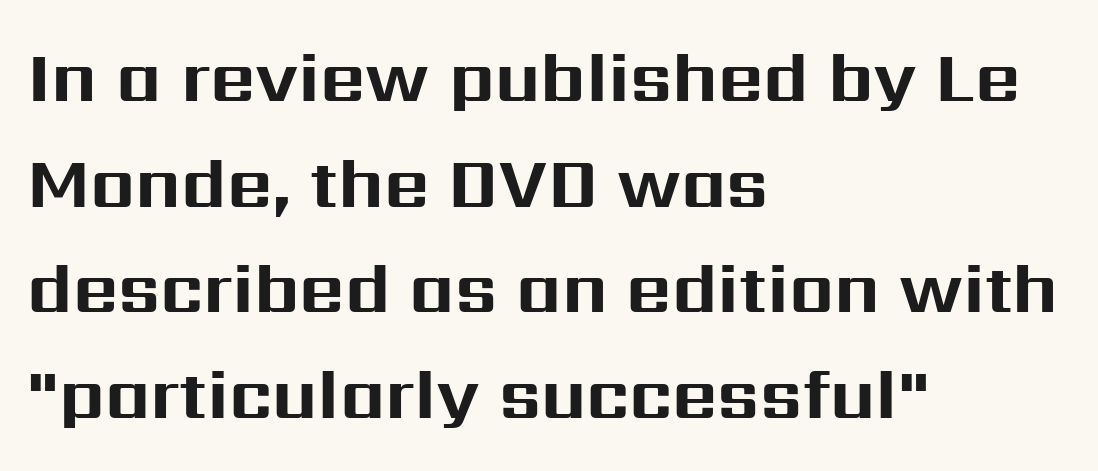
The image shows 70 px bold sans-serif type, upright; set left-aligned, normal line spacing (1.51x), normal letter spacing, not underlined; medium stroke contrast and a medium x-height.
